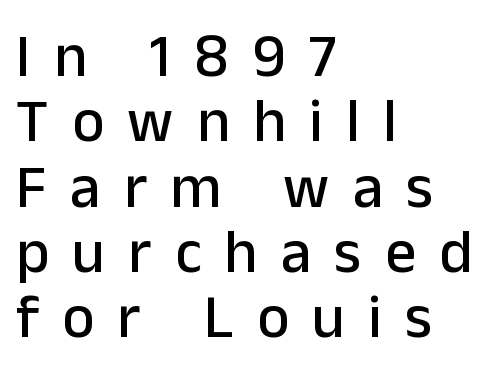
{"serif": "no", "italic": "no", "width": "normal", "stroke_contrast": "low", "x_height": "medium", "monospaced": "no", "underline": "no", "align": "left", "line_spacing": "tight", "line_spacing_ratio": 1.07, "letter_spacing": "wide", "letter_spacing_em": 0.38, "glyph_px": 61}
